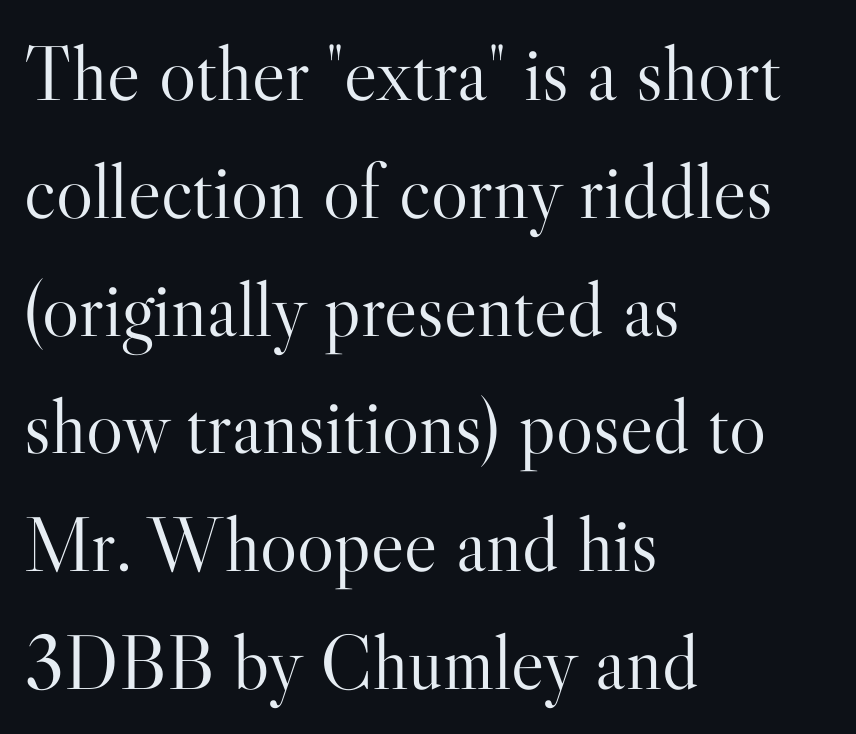
The image shows 78 px light serif type, upright; set left-aligned, normal line spacing (1.51x), normal letter spacing, not underlined; high stroke contrast and a small x-height.
